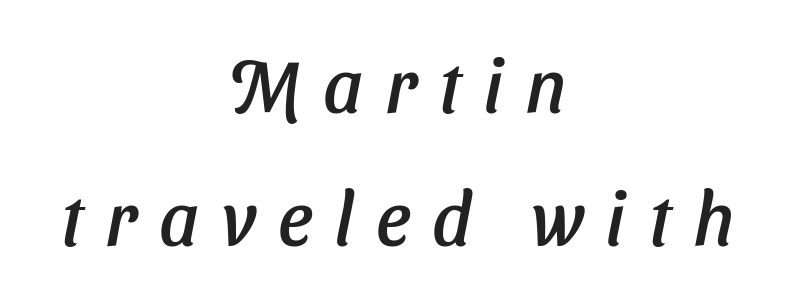
Q: Is the typeface a serif or a sans-serif typeface? A: Serif.
Q: Is the text underlined? A: No.
Q: How is the paragraph aligned? A: Centered.
Q: Is the spacing between letters normal or unusually wide? A: Unusually wide.
Q: Width (condensed, normal, or wide)? A: Normal.
Q: Stroke contrast? A: Low.
Q: x-height? A: Medium.
Q: Monospaced? A: No.
